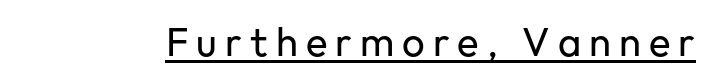
{"serif": "no", "italic": "no", "bold": "no", "weight": "regular", "width": "normal", "stroke_contrast": "low", "x_height": "medium", "monospaced": "no", "underline": "yes", "letter_spacing": "wide", "letter_spacing_em": 0.2, "glyph_px": 40}
